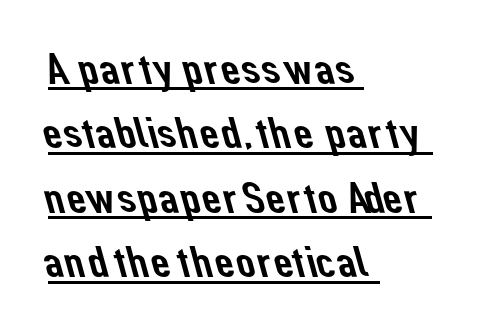
Regarding leading, the lines here are spaced in the standard way. The rendering uses the underline text-decoration. A student would call this left alignment; a typographer would say flush left, rag right. A typesetter would label this face a sans. This sample uses plain, unmodified letter spacing. The face used here is proportionally spaced, like ordinary book or web type.
